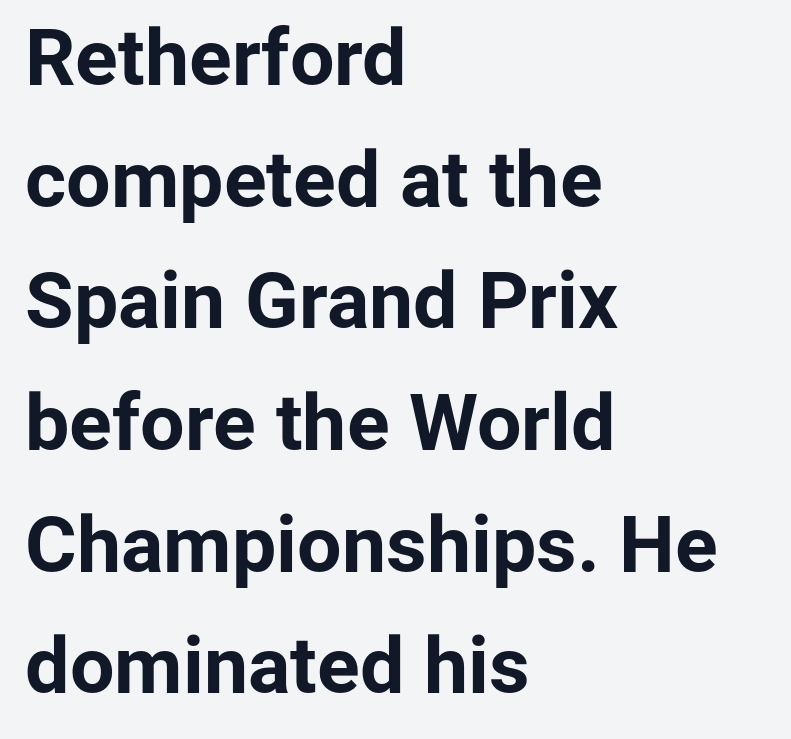
{"serif": "no", "italic": "no", "bold": "yes", "weight": "bold", "width": "normal", "stroke_contrast": "low", "x_height": "medium", "monospaced": "no", "underline": "no", "align": "left", "line_spacing": "normal", "line_spacing_ratio": 1.54, "letter_spacing": "normal", "letter_spacing_em": 0.0, "glyph_px": 79}
